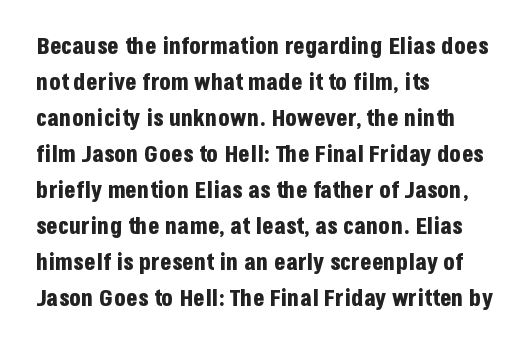
These lines are set flush left with a ragged right edge. Upright lettering throughout. Compared with typical body copy, the letter spacing here is the same. The line-height multiplier appears to be the usual default.
